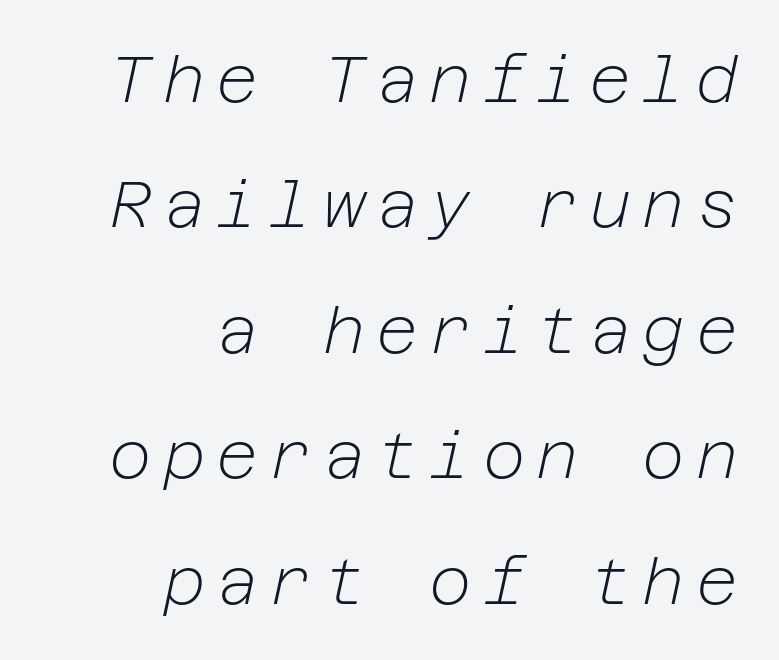
Q: Is the text bold? A: No.
Q: Is the text italic (slanted)? A: Yes, it leans right by about 12 degrees.
Q: Is the text underlined? A: No.
Q: How is the paragraph aligned? A: Right-aligned.
Q: Is the spacing between lines tight, normal or loose? A: Loose.
Q: Width (condensed, normal, or wide)? A: Normal.
Q: Stroke contrast? A: Low.
Q: x-height? A: Medium.
